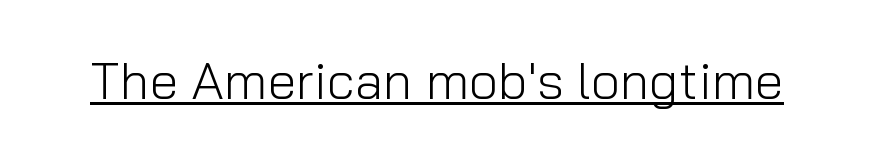
{"serif": "no", "italic": "no", "bold": "no", "weight": "light", "width": "normal", "stroke_contrast": "low", "x_height": "medium", "monospaced": "no", "underline": "yes", "letter_spacing": "normal", "letter_spacing_em": 0.0, "glyph_px": 52}
